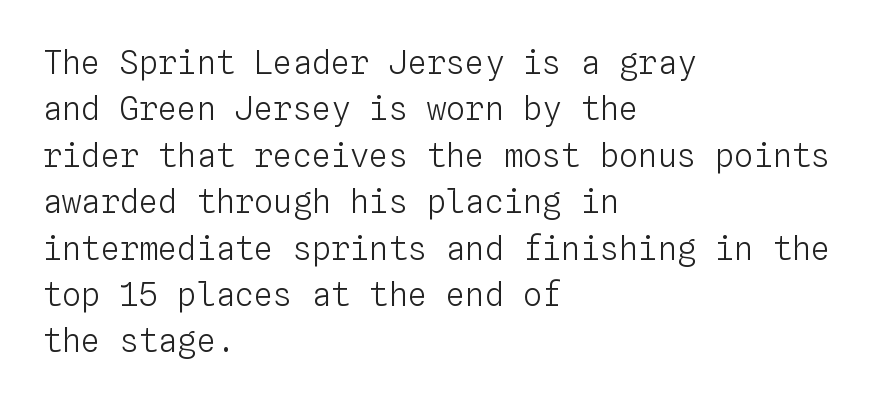
{"italic": "no", "bold": "no", "weight": "light", "width": "normal", "stroke_contrast": "low", "x_height": "medium", "monospaced": "yes", "underline": "no", "align": "left", "line_spacing": "normal", "line_spacing_ratio": 1.45, "letter_spacing": "normal", "letter_spacing_em": 0.0, "glyph_px": 32}
